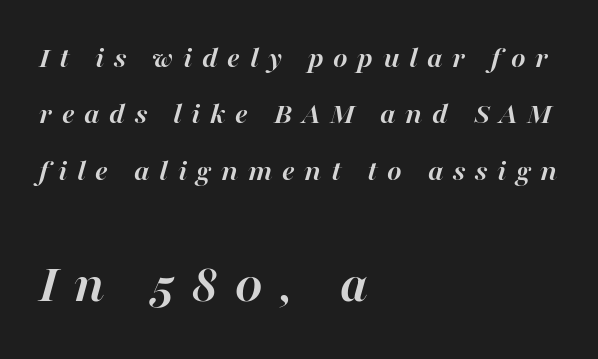
Between one letter and the next there's a generous, obvious gap. Has an underline been added? It has not. The face used here is proportionally spaced, like ordinary book or web type. These lines carry a lot of weight — the face is fully bold.
